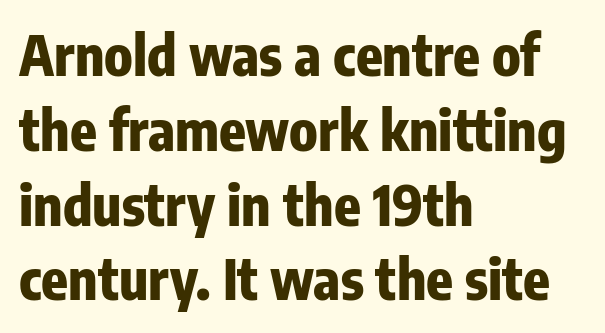
The image shows 55 px heavy, condensed sans-serif type, upright; set left-aligned, normal line spacing (1.36x), normal letter spacing, not underlined; low stroke contrast and a medium x-height.
